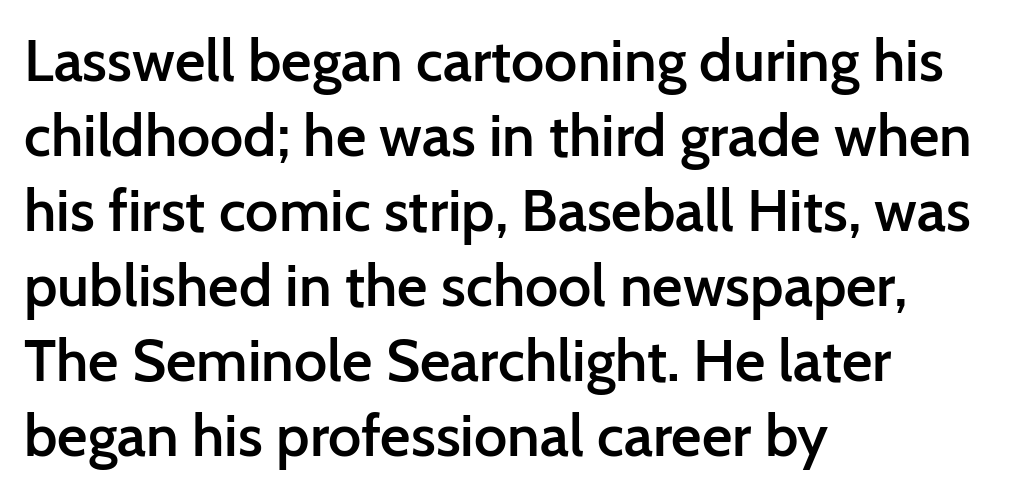
Q: Is the text bold? A: Semi-bold.
Q: Is the text italic (slanted)? A: No, it is upright.
Q: Is the typeface a serif or a sans-serif typeface? A: Sans-serif.
Q: Is the text underlined? A: No.
Q: How is the paragraph aligned? A: Left-aligned.
Q: Is the spacing between letters normal or unusually wide? A: Normal.
Q: Is the spacing between lines tight, normal or loose? A: Normal.
Q: Width (condensed, normal, or wide)? A: Normal.
Q: Stroke contrast? A: Low.
Q: x-height? A: Medium.
Q: Monospaced? A: No.
